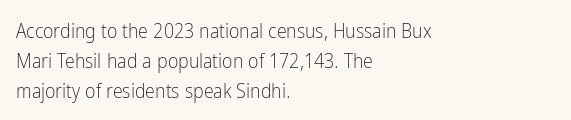
The image shows 20 px text type, upright; set left-aligned, normal line spacing (1.5x), normal letter spacing, not underlined.
